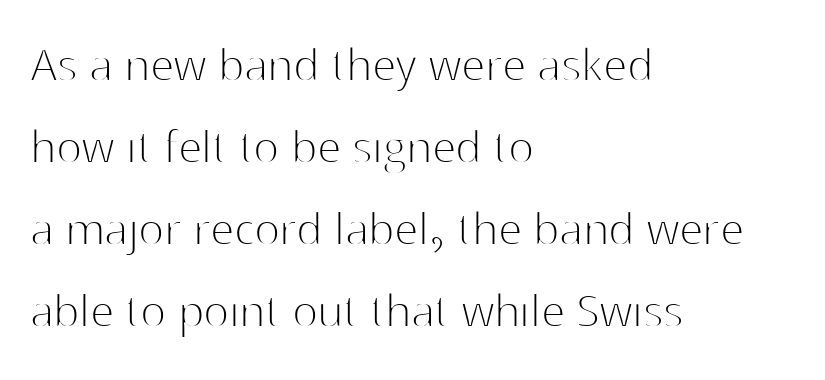
The tracking reads as untouched default to a designer's eye. Leftover space on each line is placed entirely after the last word. Lines of text with bare space underneath. The designer left line spacing at the default. The letters stand upright; this is a roman face.
